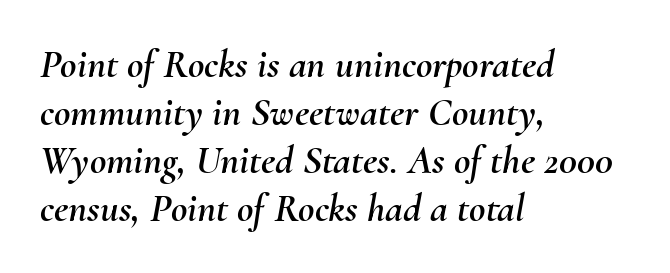
The image shows 40 px text type, italic (leaning right); set left-aligned, line spacing 1.2x, normal letter spacing, not underlined; medium stroke contrast and a small x-height.
